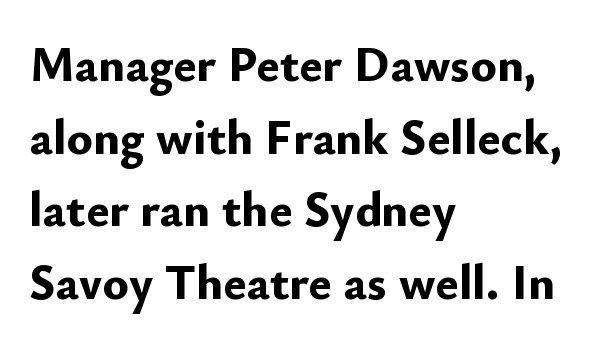
Q: Is the text bold? A: Yes.
Q: Is the text italic (slanted)? A: No, it is upright.
Q: Is the typeface a serif or a sans-serif typeface? A: Sans-serif.
Q: Is the text underlined? A: No.
Q: How is the paragraph aligned? A: Left-aligned.
Q: Is the spacing between letters normal or unusually wide? A: Normal.
Q: Is the spacing between lines tight, normal or loose? A: Normal.
Q: Width (condensed, normal, or wide)? A: Normal.
Q: Stroke contrast? A: Low.
Q: x-height? A: Small.
Q: Monospaced? A: No.
